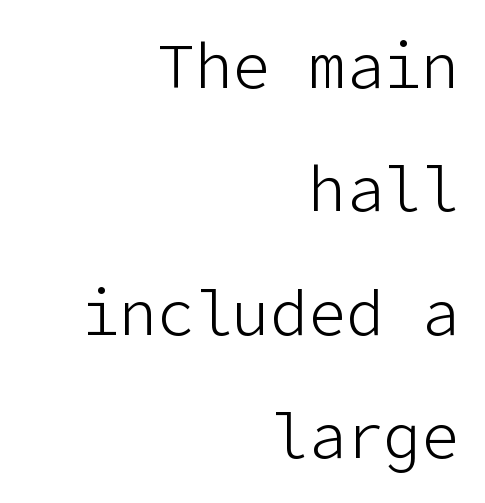
The image shows 63 px light sans-serif type, upright; set right-aligned, loose line spacing (1.96x), normal letter spacing, not underlined; low stroke contrast and a medium x-height.
